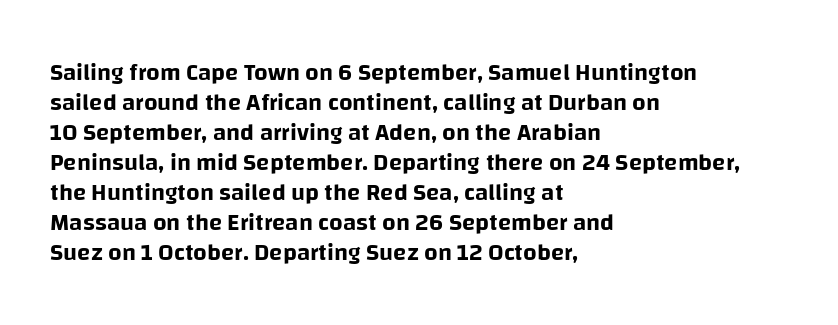
The lines in this sample share a left origin and differ only in where they stop. Tracking here is standard; glyphs follow each other at the usual distance. How would I describe the line gaps? Plain and ordinary. You can tell it's not italic because the verticals are truly vertical.
